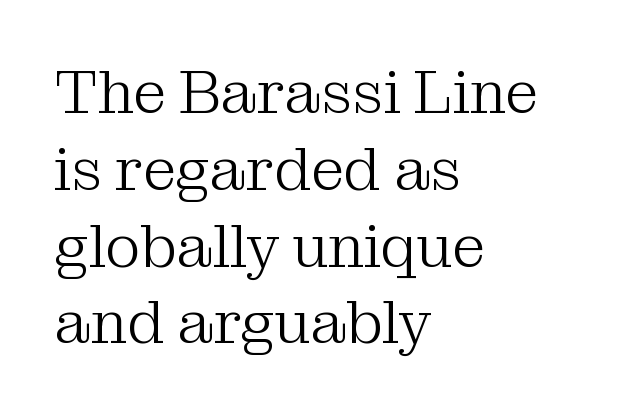
{"serif": "yes", "italic": "no", "bold": "no", "weight": "light", "width": "normal", "stroke_contrast": "medium", "x_height": "medium", "monospaced": "no", "underline": "no", "align": "left", "line_spacing": "normal", "line_spacing_ratio": 1.28, "letter_spacing": "normal", "letter_spacing_em": 0.0, "glyph_px": 60}
